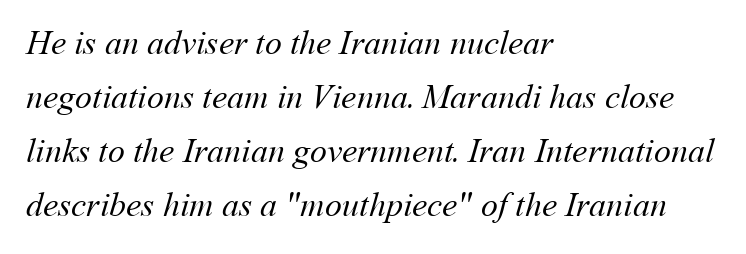
Is the type heavy? It reads as light-to-regular instead. The passage shown has conventional tracking throughout. A typesetter would call this proportional, since set widths differ per character. Leading matches the norm, producing a regular column.
